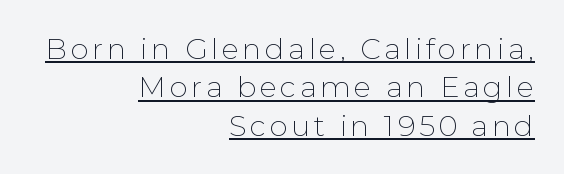
{"serif": "no", "italic": "no", "bold": "no", "weight": "thin", "width": "normal", "stroke_contrast": "low", "x_height": "medium", "monospaced": "no", "underline": "yes", "align": "right", "line_spacing": "normal", "line_spacing_ratio": 1.32, "glyph_px": 29}
